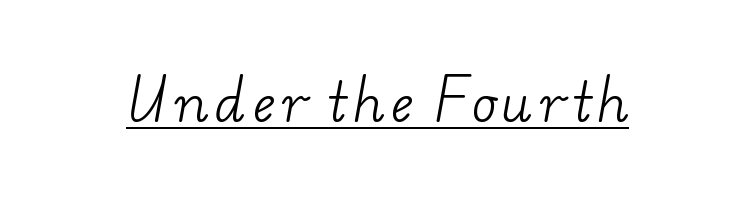
Observe the serifs anchoring each vertical stroke in this sample. The cut favours lightness, reaching ordinary text weight at its darkest. Does a line run under the words? Yes, clearly. Is this a fixed-width face? No — the glyphs have proportional, varying widths.
